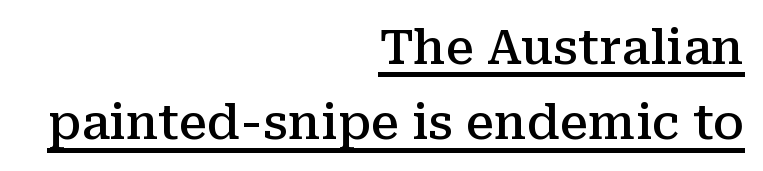
The image shows 48 px semibold serif type, upright; set right-aligned, normal line spacing (1.57x), normal letter spacing, underlined; medium stroke contrast and a medium x-height.
